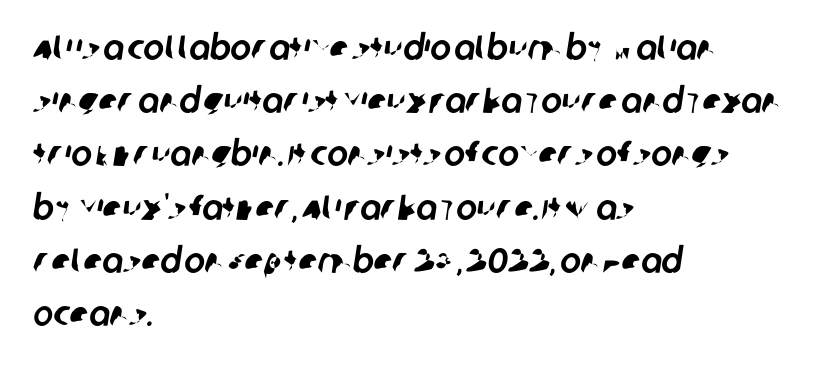
Q: Is the typeface a serif or a sans-serif typeface? A: Sans-serif.
Q: Is the text underlined? A: No.
Q: How is the paragraph aligned? A: Left-aligned.
Q: Is the spacing between letters normal or unusually wide? A: Normal.
Q: Is the spacing between lines tight, normal or loose? A: Normal.
Q: Width (condensed, normal, or wide)? A: Normal.
Q: Stroke contrast? A: Low.
Q: x-height? A: Large.
Q: Monospaced? A: No.
